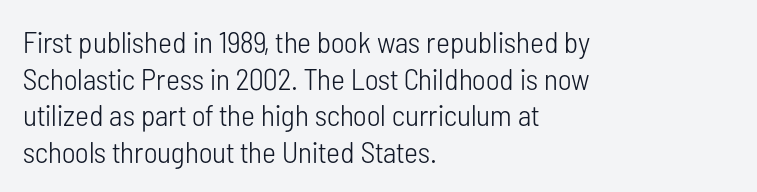
Do the characters align in a grid? No, the font is proportional. Serif or sans? Sans — the stroke terminals are bare. Ink coverage per letter is moderate at most. Does extra space separate the letters? No, they use regular spacing.
